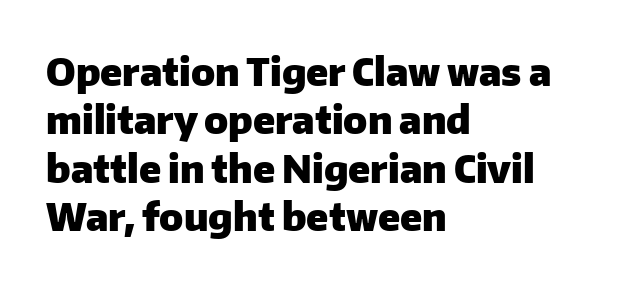
The image shows 38 px heavy sans-serif type, upright; set left-aligned, normal line spacing (1.27x), normal letter spacing, not underlined; low stroke contrast and a medium x-height.
